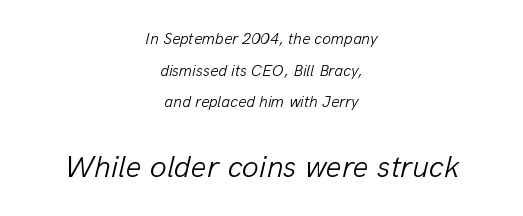
The image shows 31 px light type, italic (leaning right); set centered, loose line spacing (1.98x), normal letter spacing, not underlined; the second (bottom) block is 1.94x larger; low stroke contrast and a medium x-height.
